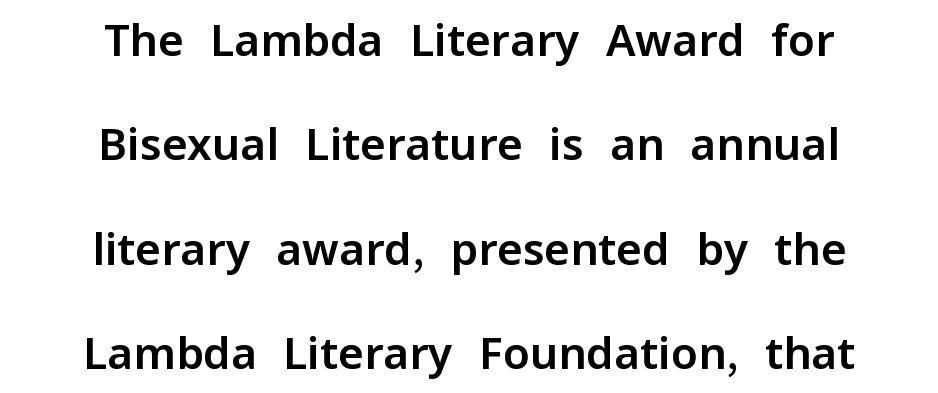
The image shows 44 px sans-serif type, upright; set centered, loose line spacing (2.37x), normal letter spacing, not underlined; low stroke contrast and a medium x-height.
